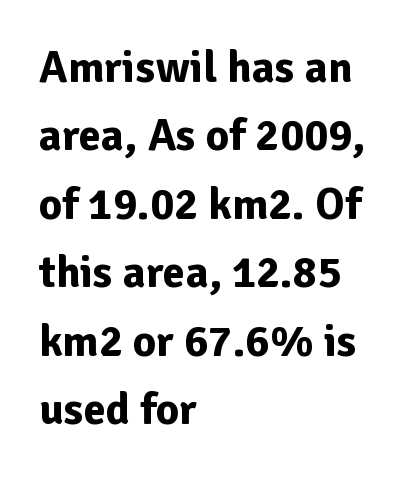
Q: Is the text bold? A: Yes.
Q: Is the text italic (slanted)? A: No, it is upright.
Q: Is the typeface a serif or a sans-serif typeface? A: Sans-serif.
Q: Is the text underlined? A: No.
Q: How is the paragraph aligned? A: Left-aligned.
Q: Is the spacing between letters normal or unusually wide? A: Normal.
Q: Is the spacing between lines tight, normal or loose? A: Normal.
Q: Width (condensed, normal, or wide)? A: Normal.
Q: Stroke contrast? A: Low.
Q: x-height? A: Medium.
Q: Monospaced? A: No.
